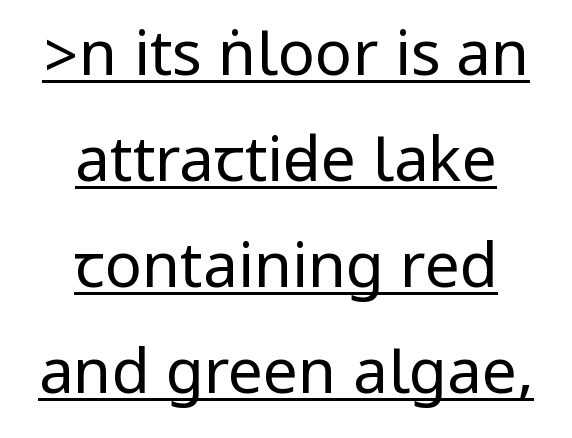
The typeface has the unassuming heft of standard copy or less. A sans-serif font was chosen for this passage. In terms of letterspacing, this is plain default setting. Emphasis is given by a line drawn under the lettering.
